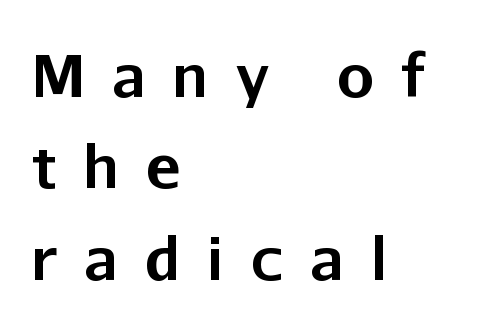
The type family on display is of the sans-serif kind. The letters advance in unequal steps, a hallmark of proportional type. The space directly below the letters is spotless. The letterforms stand isolated, each surrounded by extra space.
